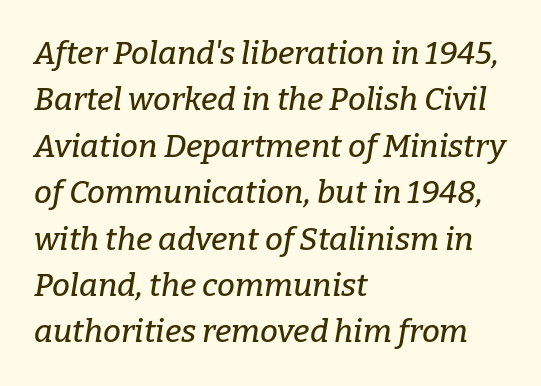
{"serif": "yes", "italic": "yes", "lean": "right", "slant_degrees": 9, "width": "normal", "stroke_contrast": "low", "x_height": "medium", "monospaced": "no", "underline": "no", "align": "left", "line_spacing": "normal", "line_spacing_ratio": 1.45, "letter_spacing": "normal", "letter_spacing_em": 0.0, "glyph_px": 32}
